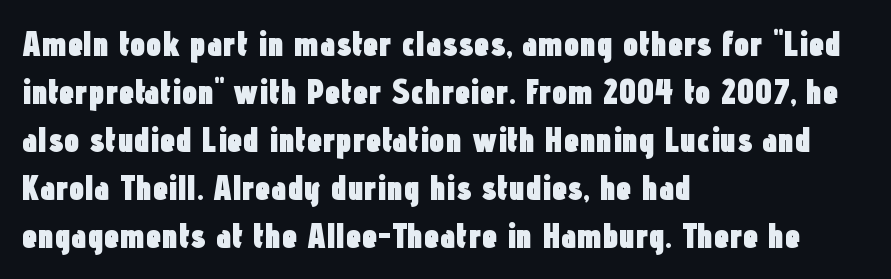
The letters are bold, with thick, heavy strokes. Letters rest on an invisible, unmarked baseline. The lines are quadded left. Posture: vertical. Do the characters align in a grid? No, the font is proportional. Compared with typical paragraphs, the rows here are spaced about the same.
